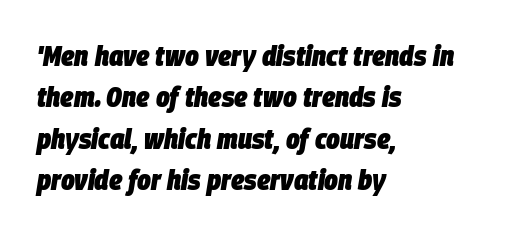
Q: Is the text bold? A: Yes.
Q: Is the text italic (slanted)? A: Yes, it leans right by about 9 degrees.
Q: Is the text underlined? A: No.
Q: How is the paragraph aligned? A: Left-aligned.
Q: Is the spacing between letters normal or unusually wide? A: Normal.
Q: Is the spacing between lines tight, normal or loose? A: Normal.
Q: Width (condensed, normal, or wide)? A: Condensed.
Q: Stroke contrast? A: Low.
Q: x-height? A: Large.
Q: Monospaced? A: No.
